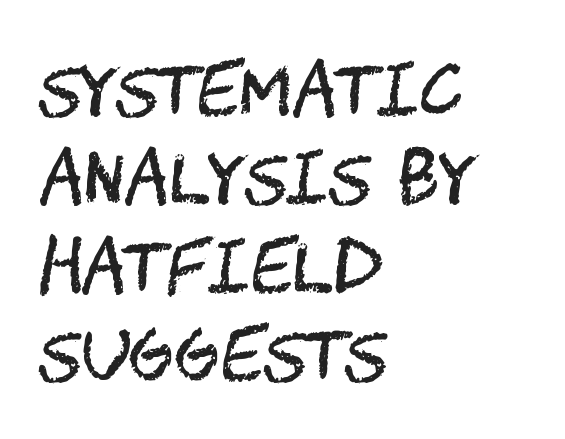
Q: Is the text bold? A: No.
Q: Is the text italic (slanted)? A: No, it is upright.
Q: Is the typeface a serif or a sans-serif typeface? A: Sans-serif.
Q: Is the text underlined? A: No.
Q: How is the paragraph aligned? A: Left-aligned.
Q: Is the spacing between letters normal or unusually wide? A: Normal.
Q: Is the spacing between lines tight, normal or loose? A: Normal.
Q: Width (condensed, normal, or wide)? A: Condensed.
Q: Stroke contrast? A: Medium.
Q: x-height? A: Large.
